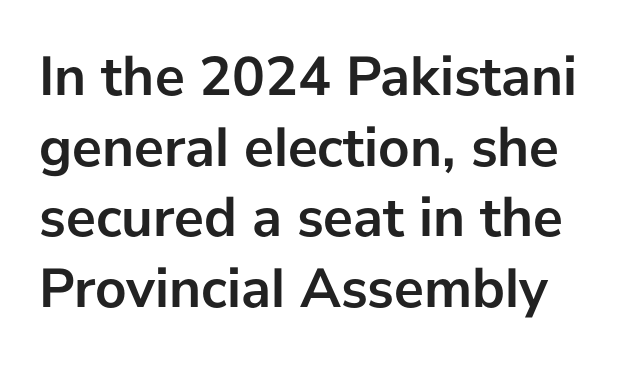
{"serif": "no", "italic": "no", "bold": "yes", "weight": "semibold", "width": "normal", "stroke_contrast": "low", "x_height": "medium", "monospaced": "no", "underline": "no", "line_spacing": "normal", "line_spacing_ratio": 1.26, "letter_spacing": "normal", "letter_spacing_em": 0.0, "glyph_px": 56}
